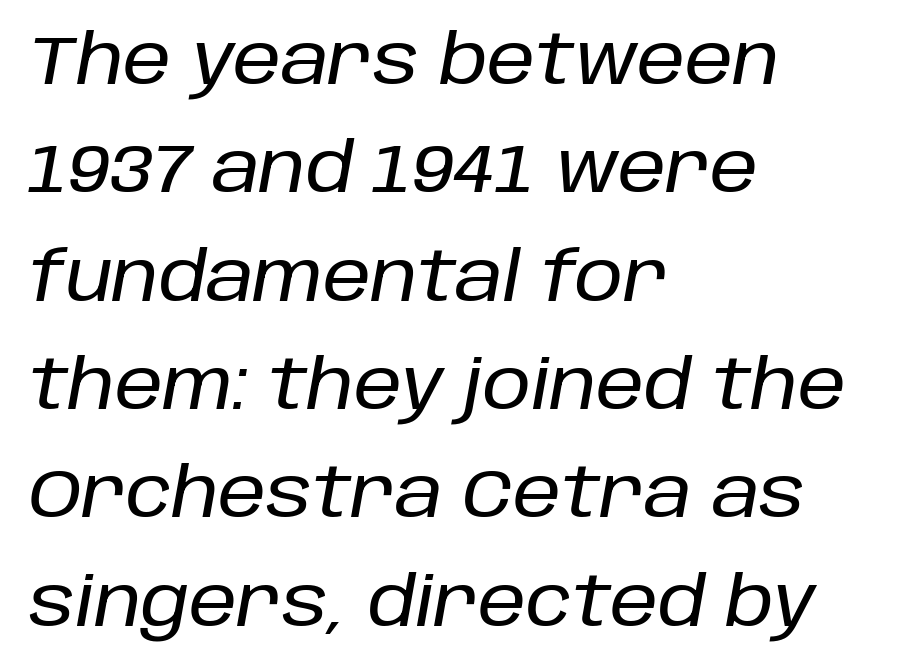
Each letter keeps its own natural width here, so spacing adapts to shape. Each word holds together tightly as a unit, with standard inter-letter gaps. Rows of type keep a routine distance in the vertical direction. Italic? Definitely — the glyphs are oblique. Layout note: lines flush left. Clear beneath every line of the passage.
